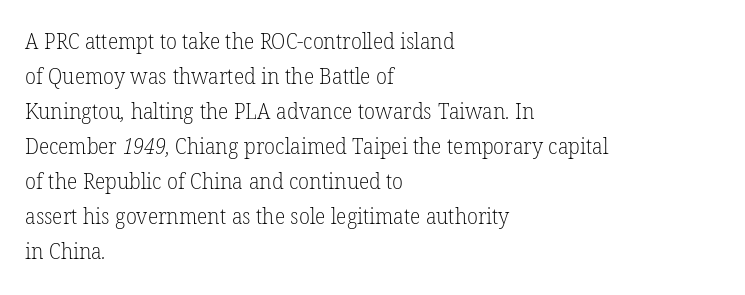
Unmarked baselines from the first word to the last. Line starts are locked; line ends wander. Stroke thickness stays within the range of a standard reading face or lighter. Does the leading feel generous? No, just average. Nobody touched the tracking dial on this one.
